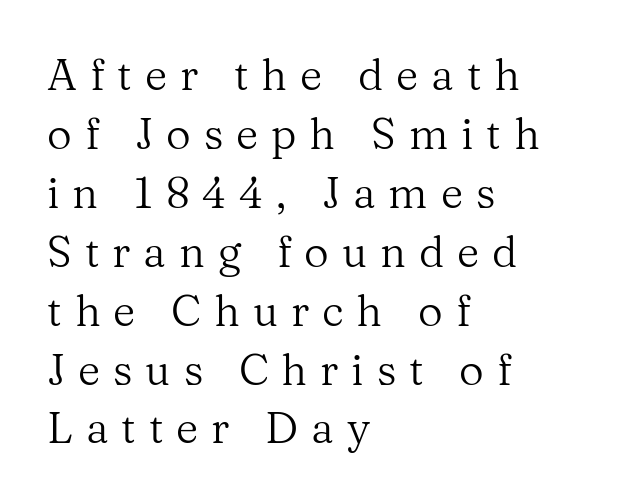
The leading is moderate, giving the passage an even texture. The face used here is proportionally spaced, like ordinary book or web type. The compositor pushed each line to the left boundary. Type without underlining. The face used here is seriffed, in the tradition of book romans. The strokes are not fattened; the text isn't bold.
